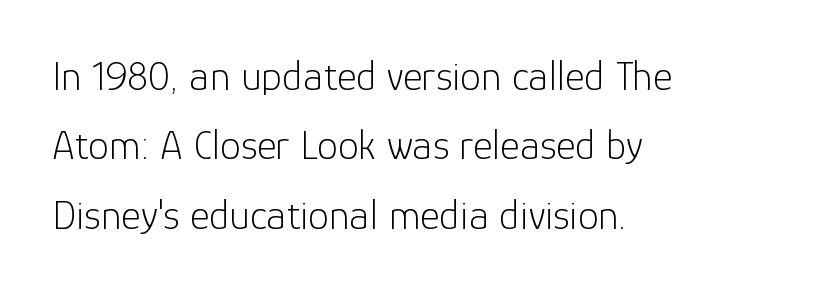
The image shows 42 px light sans-serif type, upright; set left-aligned, normal line spacing (1.65x), normal letter spacing, not underlined; low stroke contrast and a medium x-height.
